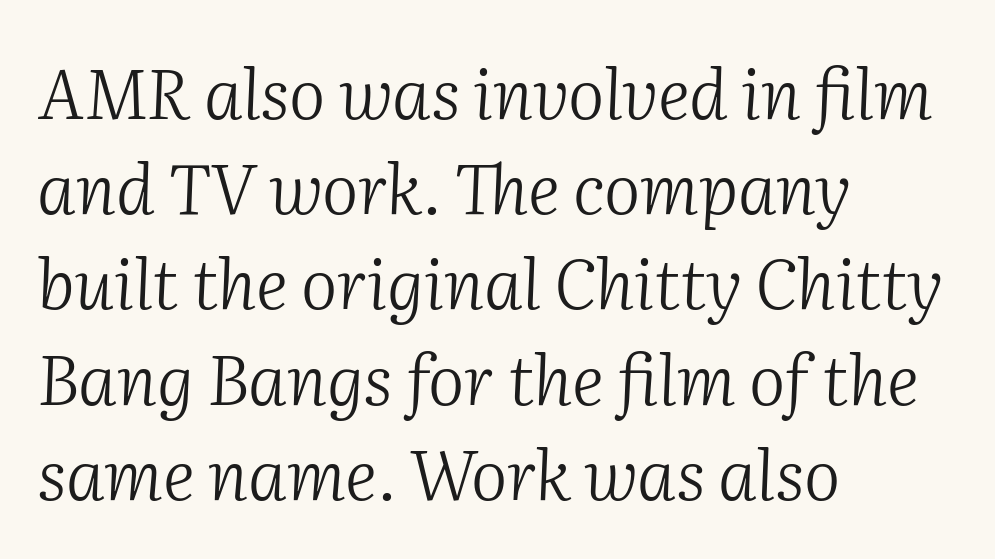
{"serif": "yes", "italic": "yes", "lean": "right", "slant_degrees": 2, "bold": "no", "weight": "light", "width": "normal", "stroke_contrast": "medium", "x_height": "medium", "monospaced": "no", "underline": "no", "align": "left", "line_spacing": "normal", "line_spacing_ratio": 1.38, "letter_spacing": "normal", "letter_spacing_em": 0.0, "glyph_px": 69}
